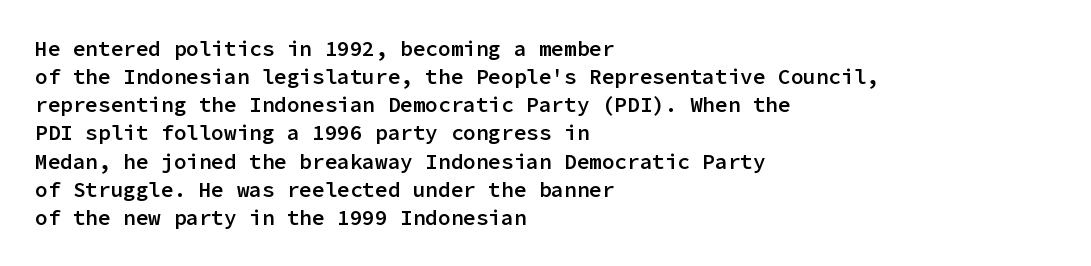
The axis of the letterforms is exactly vertical. The block of text has a typical density, with ordinary space between rows. Plain, unruled lines of type. Slightly chunky letters — semibold, I'd say, not full bold. Left-aligned paragraph, ragged on the right.
